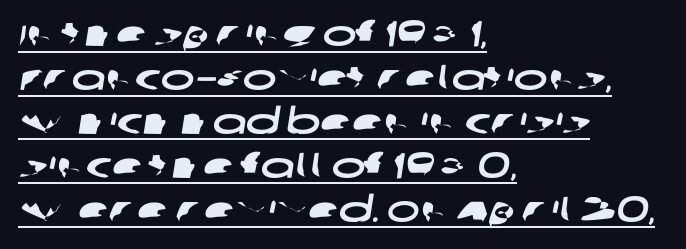
Q: Is the typeface a serif or a sans-serif typeface? A: Sans-serif.
Q: Is the text underlined? A: Yes.
Q: How is the paragraph aligned? A: Left-aligned.
Q: Is the spacing between letters normal or unusually wide? A: Normal.
Q: Width (condensed, normal, or wide)? A: Wide.
Q: Stroke contrast? A: Low.
Q: x-height? A: Large.
Q: Monospaced? A: No.
